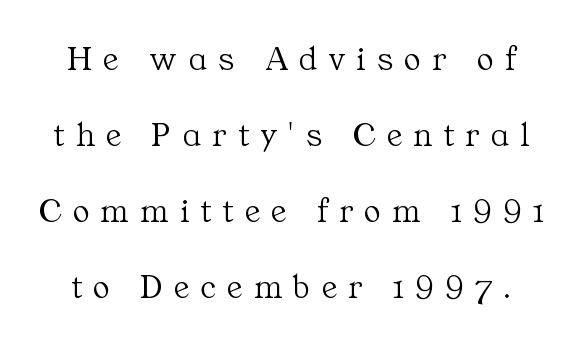
Q: Is the text bold? A: No.
Q: Is the text italic (slanted)? A: No, it is upright.
Q: Is the typeface a serif or a sans-serif typeface? A: Serif.
Q: Is the text underlined? A: No.
Q: Is the spacing between letters normal or unusually wide? A: Unusually wide.
Q: Is the spacing between lines tight, normal or loose? A: Loose.
Q: Width (condensed, normal, or wide)? A: Normal.
Q: Stroke contrast? A: Medium.
Q: x-height? A: Medium.
Q: Monospaced? A: No.
